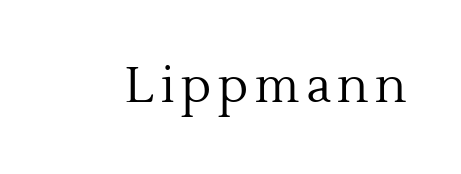
Q: Is the text bold? A: No.
Q: Is the text italic (slanted)? A: No, it is upright.
Q: Is the typeface a serif or a sans-serif typeface? A: Serif.
Q: Is the text underlined? A: No.
Q: Width (condensed, normal, or wide)? A: Normal.
Q: x-height? A: Medium.
Q: Monospaced? A: No.
